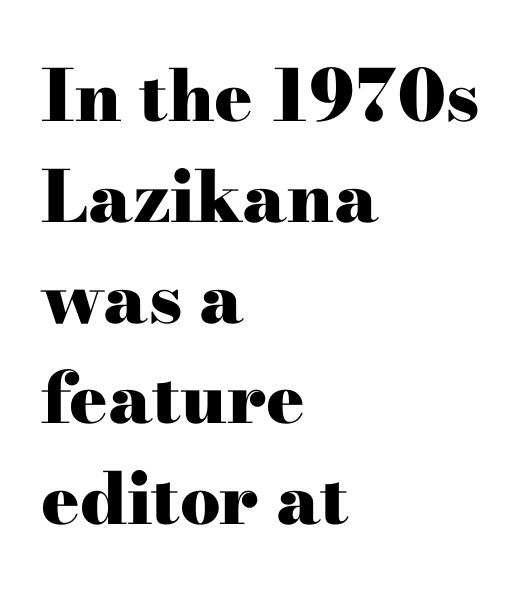
Q: Is the text bold? A: Yes.
Q: Is the text italic (slanted)? A: No, it is upright.
Q: Is the typeface a serif or a sans-serif typeface? A: Serif.
Q: Is the text underlined? A: No.
Q: How is the paragraph aligned? A: Left-aligned.
Q: Is the spacing between letters normal or unusually wide? A: Normal.
Q: Is the spacing between lines tight, normal or loose? A: Normal.
Q: Width (condensed, normal, or wide)? A: Wide.
Q: Stroke contrast? A: High.
Q: x-height? A: Small.
Q: Monospaced? A: No.
